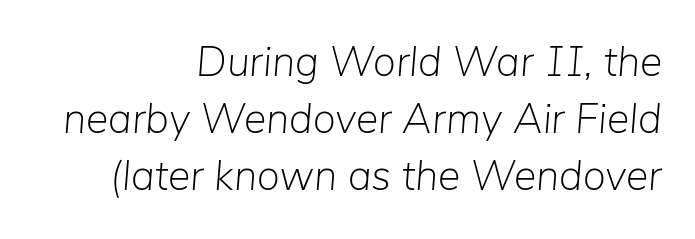
Q: Is the text bold? A: No.
Q: Is the text italic (slanted)? A: Yes, it leans right by about 5 degrees.
Q: Is the text underlined? A: No.
Q: How is the paragraph aligned? A: Right-aligned.
Q: Is the spacing between letters normal or unusually wide? A: Normal.
Q: Is the spacing between lines tight, normal or loose? A: Normal.
Q: Width (condensed, normal, or wide)? A: Normal.
Q: Stroke contrast? A: Low.
Q: x-height? A: Medium.
Q: Monospaced? A: No.
